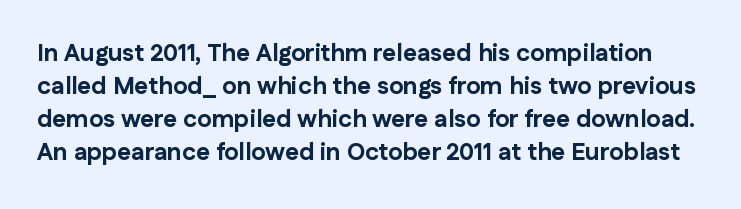
{"italic": "no", "bold": "yes", "underline": "no", "line_spacing": "normal", "line_spacing_ratio": 1.38, "letter_spacing": "normal", "letter_spacing_em": 0.0, "glyph_px": 24}
